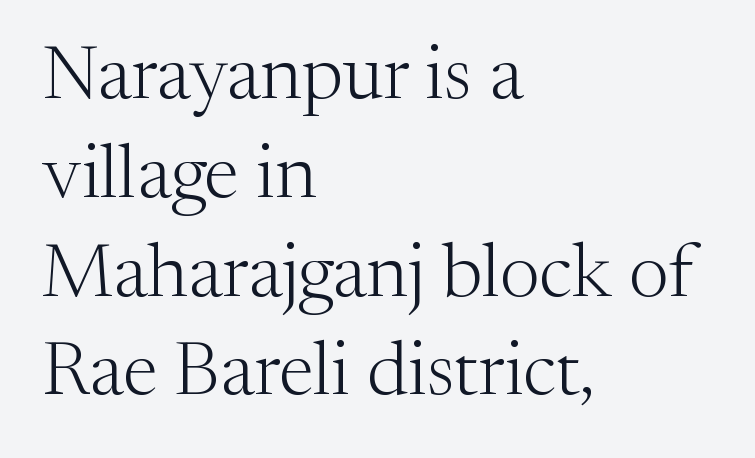
The image shows 76 px light serif type, upright; set left-aligned, normal line spacing (1.3x), normal letter spacing, not underlined; medium stroke contrast and a medium x-height.
